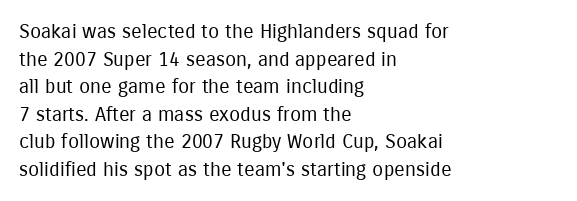
{"italic": "no", "bold": "no", "underline": "no", "align": "left", "line_spacing": "normal", "line_spacing_ratio": 1.38, "letter_spacing": "normal", "letter_spacing_em": 0.0, "glyph_px": 20}
